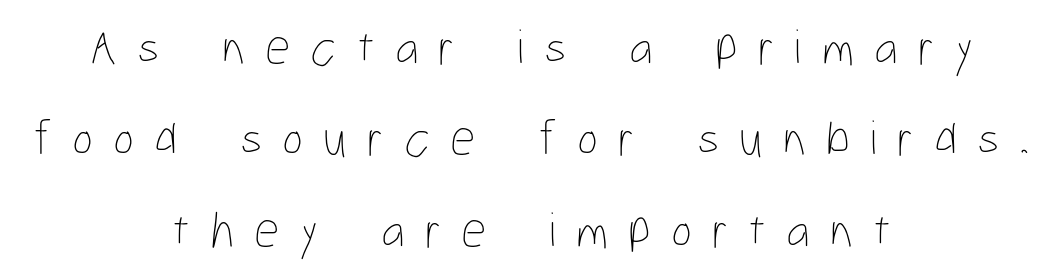
The image shows 50 px thin, condensed type, upright; set centered, line spacing 1.83x, unusually wide letter spacing (+0.4 em), not underlined; low stroke contrast and a medium x-height.
